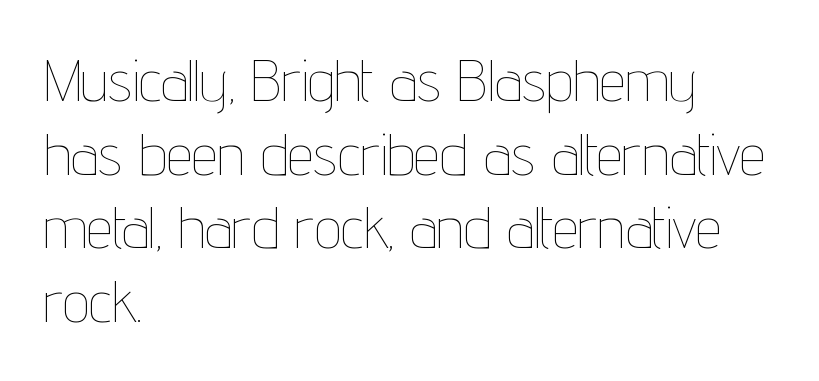
Q: Is the text bold? A: No.
Q: Is the text italic (slanted)? A: No, it is upright.
Q: Is the text underlined? A: No.
Q: How is the paragraph aligned? A: Left-aligned.
Q: Is the spacing between letters normal or unusually wide? A: Normal.
Q: Is the spacing between lines tight, normal or loose? A: Normal.
Q: Width (condensed, normal, or wide)? A: Condensed.
Q: Stroke contrast? A: Low.
Q: x-height? A: Medium.
Q: Monospaced? A: No.
